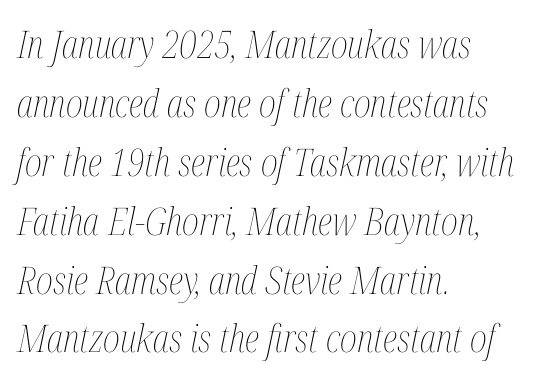
The image shows 38 px thin, condensed type, italic (leaning right); set left-aligned, normal line spacing (1.55x), normal letter spacing, not underlined; medium stroke contrast and a medium x-height.
